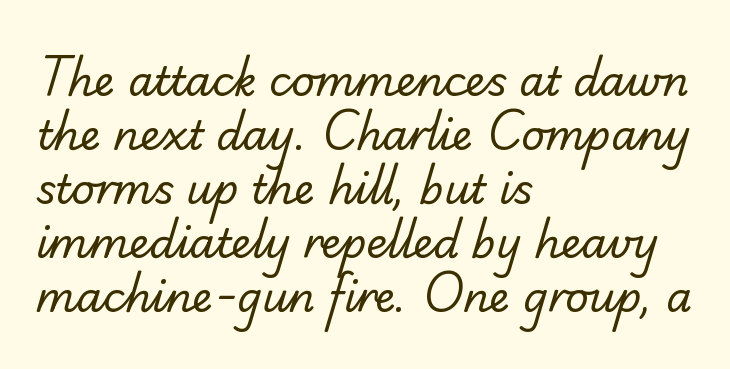
The image shows 41 px regular-weight sans-serif type; set left-aligned, normal line spacing (1.32x), normal letter spacing, not underlined; low stroke contrast and a small x-height.
